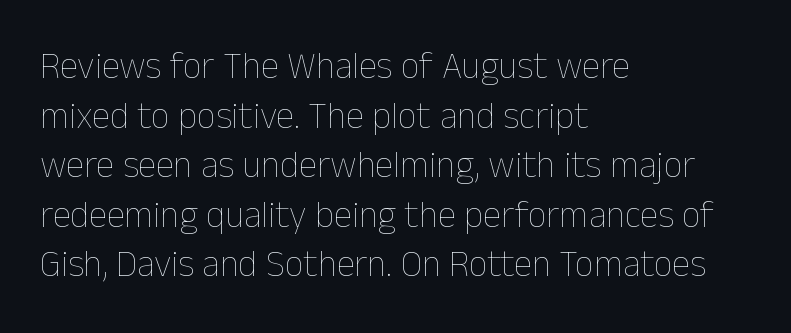
The image shows 37 px thin type, upright; set left-aligned, normal line spacing (1.34x), normal letter spacing, not underlined; low stroke contrast and a medium x-height.
